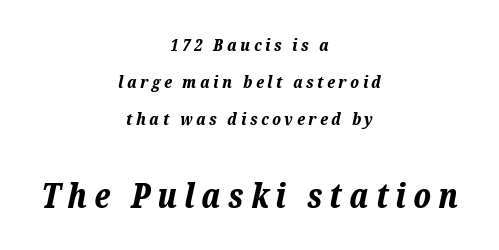
Q: Is the text bold? A: Yes.
Q: Is the text italic (slanted)? A: Yes, it leans right by about 12 degrees.
Q: Is the text underlined? A: No.
Q: How is the paragraph aligned? A: Centered.
Q: Is the spacing between letters normal or unusually wide? A: Unusually wide.
Q: Is the spacing between lines tight, normal or loose? A: Loose.
Q: Which block of text is set in a larger size, the first (top) or the second (bottom)? A: The second (bottom) one.
Q: Width (condensed, normal, or wide)? A: Normal.
Q: Stroke contrast? A: Low.
Q: x-height? A: Medium.
Q: Monospaced? A: No.
